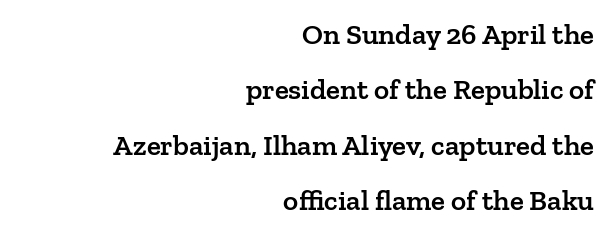
The image shows 29 px semibold serif type, upright; set right-aligned, loose line spacing (1.91x), normal letter spacing, not underlined; low stroke contrast and a medium x-height.
